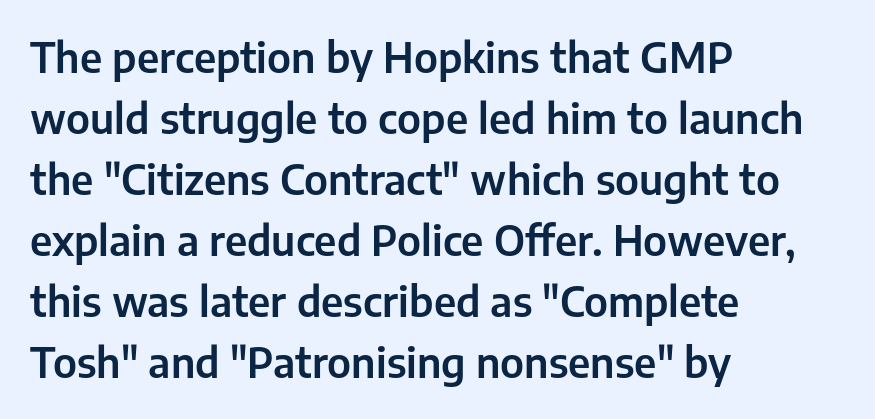
Q: Is the text italic (slanted)? A: No, it is upright.
Q: Is the typeface a serif or a sans-serif typeface? A: Sans-serif.
Q: Is the text underlined? A: No.
Q: How is the paragraph aligned? A: Left-aligned.
Q: Is the spacing between letters normal or unusually wide? A: Normal.
Q: Is the spacing between lines tight, normal or loose? A: Normal.
Q: Width (condensed, normal, or wide)? A: Normal.
Q: Stroke contrast? A: Low.
Q: x-height? A: Medium.
Q: Monospaced? A: No.
